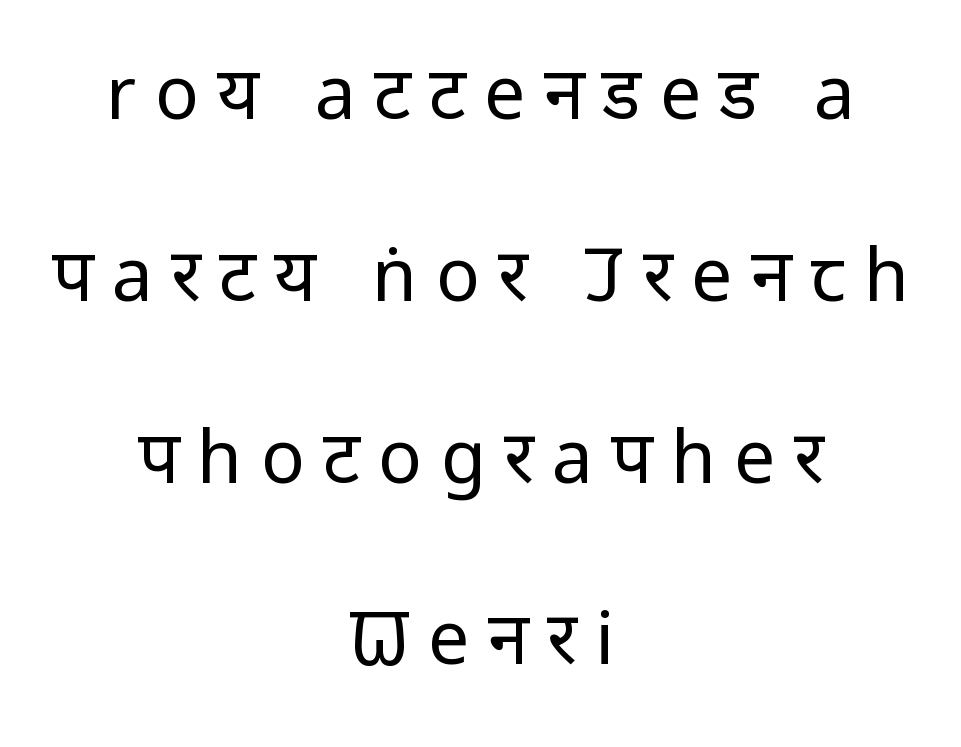
The image shows 73 px regular-weight, condensed sans-serif type, upright; set centered, loose line spacing (2.49x), unusually wide letter spacing (+0.25 em), not underlined; low stroke contrast and a large x-height.
